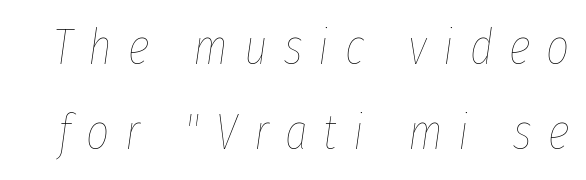
{"italic": "yes", "lean": "right", "slant_degrees": 8, "bold": "no", "weight": "thin", "width": "condensed", "stroke_contrast": "low", "x_height": "medium", "monospaced": "no", "underline": "no", "line_spacing": "normal", "line_spacing_ratio": 1.7, "letter_spacing": "wide", "letter_spacing_em": 0.32, "glyph_px": 50}
